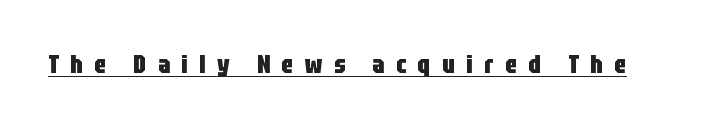
Q: Is the text bold? A: Yes.
Q: Is the text italic (slanted)? A: No, it is upright.
Q: Is the text underlined? A: Yes.
Q: Is the spacing between letters normal or unusually wide? A: Unusually wide.
